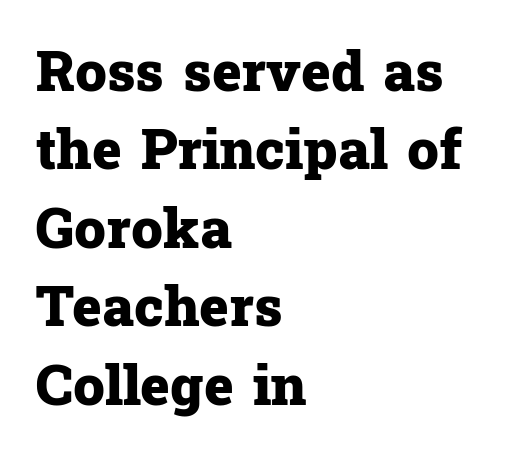
These lines are set flush left with a ragged right edge. Quick note: underline off. Chunky letters — that's bold for sure. Characters follow at the spacing the type designer built in. The specimen reads as upright at a glance. The passage shown is typed in a proportional face where columns would drift.
